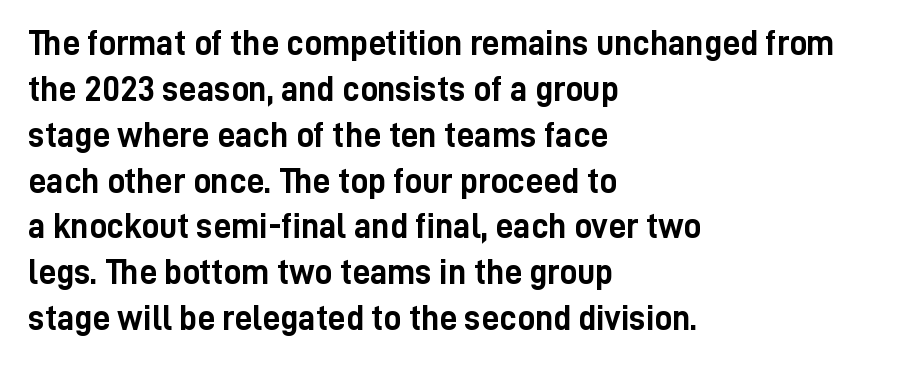
The image shows 35 px semibold, condensed sans-serif type, upright; set left-aligned, normal line spacing (1.31x), normal letter spacing, not underlined; low stroke contrast and a medium x-height.
